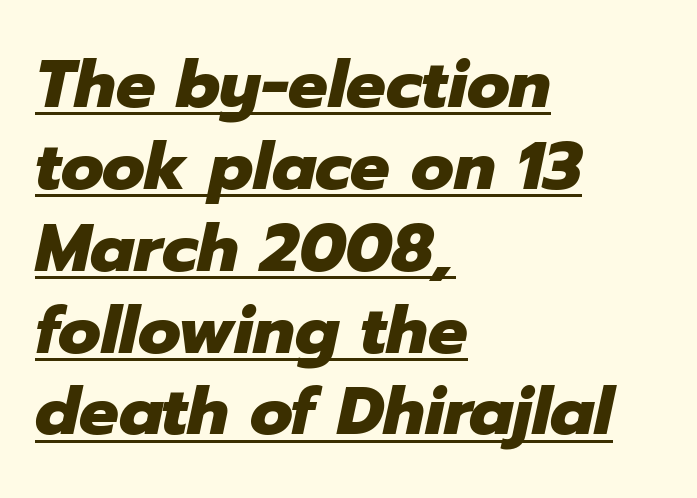
Q: Is the text bold? A: Yes.
Q: Is the text italic (slanted)? A: Yes, it leans right by about 12 degrees.
Q: Is the text underlined? A: Yes.
Q: How is the paragraph aligned? A: Left-aligned.
Q: Is the spacing between letters normal or unusually wide? A: Normal.
Q: Width (condensed, normal, or wide)? A: Normal.
Q: Stroke contrast? A: Low.
Q: x-height? A: Medium.
Q: Monospaced? A: No.
